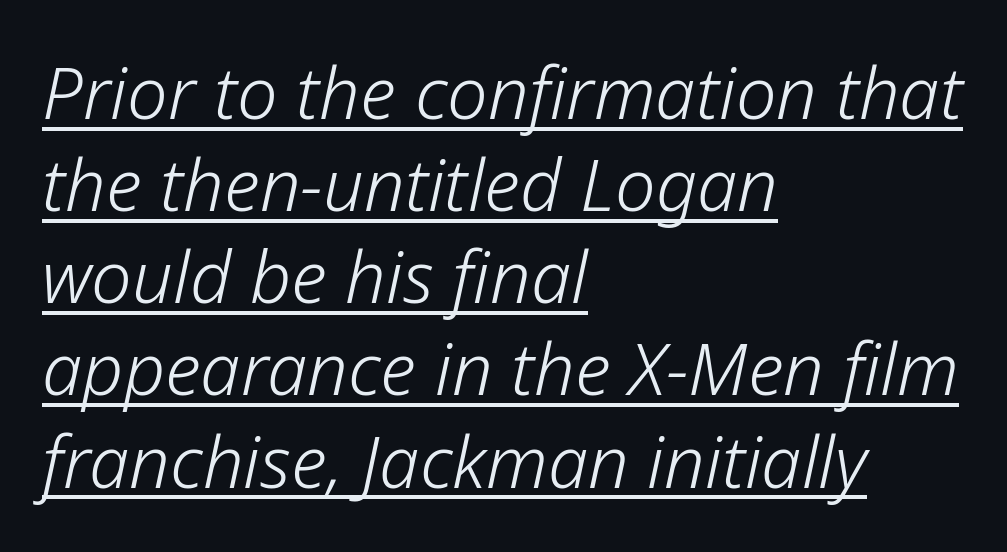
Q: Is the text bold? A: No.
Q: Is the text italic (slanted)? A: Yes, it leans right by about 12 degrees.
Q: Is the text underlined? A: Yes.
Q: How is the paragraph aligned? A: Left-aligned.
Q: Is the spacing between letters normal or unusually wide? A: Normal.
Q: Is the spacing between lines tight, normal or loose? A: Normal.
Q: Width (condensed, normal, or wide)? A: Normal.
Q: Stroke contrast? A: Low.
Q: x-height? A: Medium.
Q: Monospaced? A: No.
